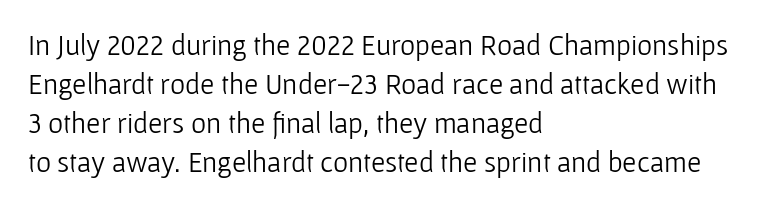
In terms of letterform style, serifs are entirely absent. Is the type heavy? It reads as light-to-regular instead. Italic: no, the glyphs are upright roman. How are the letters spaced? Ordinarily, with no added tracking. The designer left line spacing at the default. The foot of each line stays bare and open.
